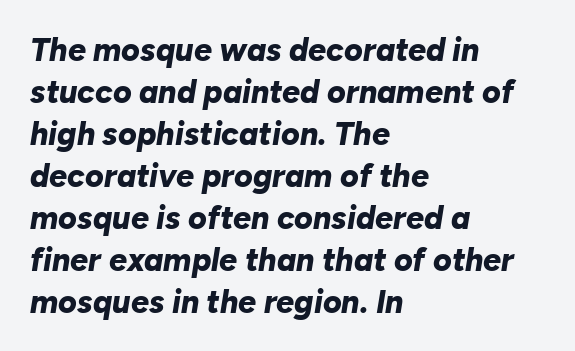
You'd pick this weight for a headline — it's a proper bold. The rows are spaced the way most documents space them. Spacing verdict: proportional, widths tailored to each character. The whole block is typeset with a tilt.
